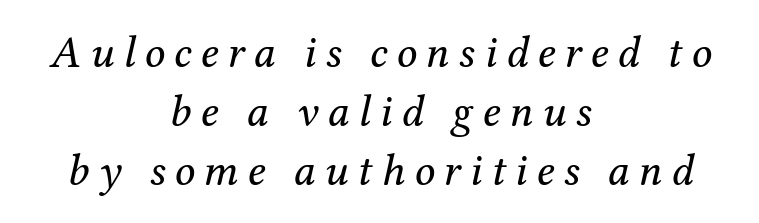
Descender tails drop into unmarked territory. Weight: in the light-to-regular range. An italicized treatment has been applied to the whole sample. Whoever set this chose a conventional vertical rhythm. Compared with a flush-left layout, this one balances lines on the center instead.
